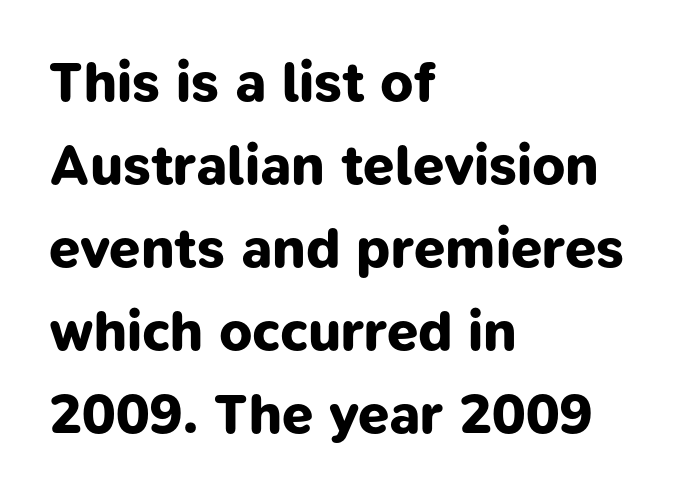
Q: Is the text bold? A: Yes.
Q: Is the typeface a serif or a sans-serif typeface? A: Sans-serif.
Q: Is the text underlined? A: No.
Q: How is the paragraph aligned? A: Left-aligned.
Q: Is the spacing between letters normal or unusually wide? A: Normal.
Q: Is the spacing between lines tight, normal or loose? A: Normal.
Q: Width (condensed, normal, or wide)? A: Normal.
Q: Stroke contrast? A: Low.
Q: x-height? A: Medium.
Q: Monospaced? A: No.
